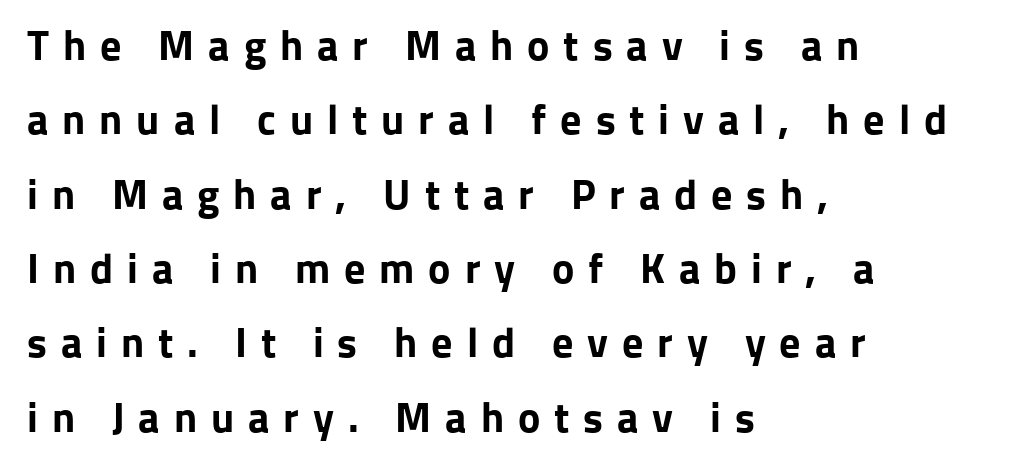
Q: Is the text bold? A: Yes.
Q: Is the text italic (slanted)? A: No, it is upright.
Q: Is the typeface a serif or a sans-serif typeface? A: Sans-serif.
Q: Is the text underlined? A: No.
Q: How is the paragraph aligned? A: Left-aligned.
Q: Is the spacing between letters normal or unusually wide? A: Unusually wide.
Q: Width (condensed, normal, or wide)? A: Normal.
Q: Stroke contrast? A: Low.
Q: x-height? A: Medium.
Q: Monospaced? A: No.
